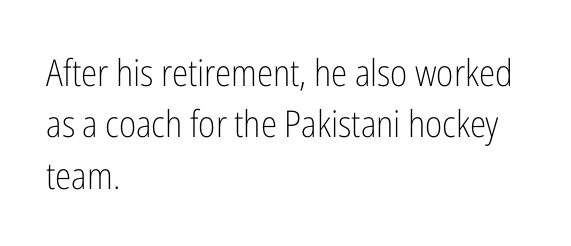
The image shows 37 px light, condensed sans-serif type, upright; set left-aligned, normal line spacing (1.39x), normal letter spacing, not underlined; low stroke contrast and a medium x-height.
